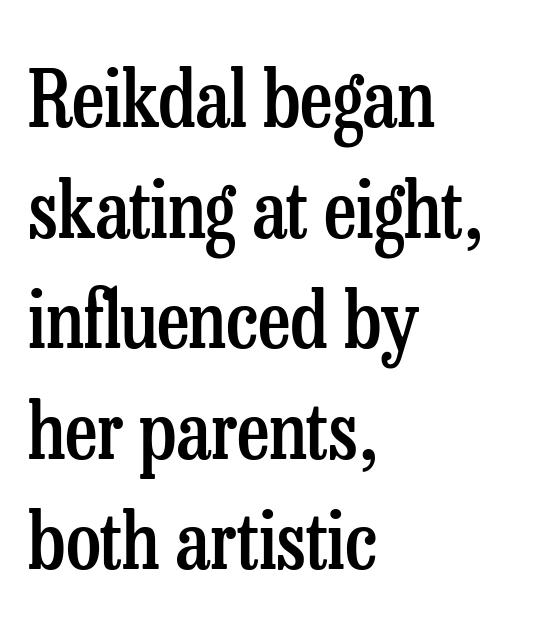
{"serif": "yes", "italic": "no", "bold": "semi", "weight": "semibold", "width": "condensed", "stroke_contrast": "low", "x_height": "medium", "monospaced": "no", "underline": "no", "align": "left", "line_spacing": "normal", "line_spacing_ratio": 1.4, "letter_spacing": "normal", "letter_spacing_em": 0.0, "glyph_px": 79}
